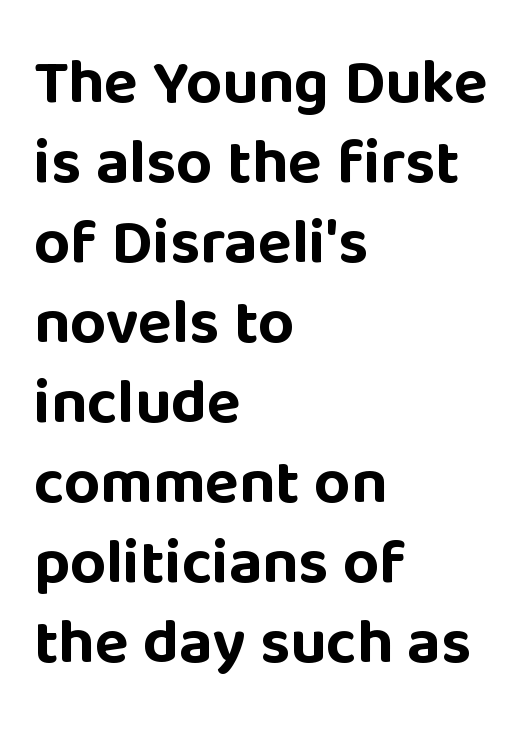
Q: Is the text bold? A: Yes.
Q: Is the text italic (slanted)? A: No, it is upright.
Q: Is the typeface a serif or a sans-serif typeface? A: Sans-serif.
Q: Is the text underlined? A: No.
Q: How is the paragraph aligned? A: Left-aligned.
Q: Is the spacing between letters normal or unusually wide? A: Normal.
Q: Is the spacing between lines tight, normal or loose? A: Normal.
Q: Width (condensed, normal, or wide)? A: Normal.
Q: Stroke contrast? A: Low.
Q: x-height? A: Large.
Q: Monospaced? A: No.
